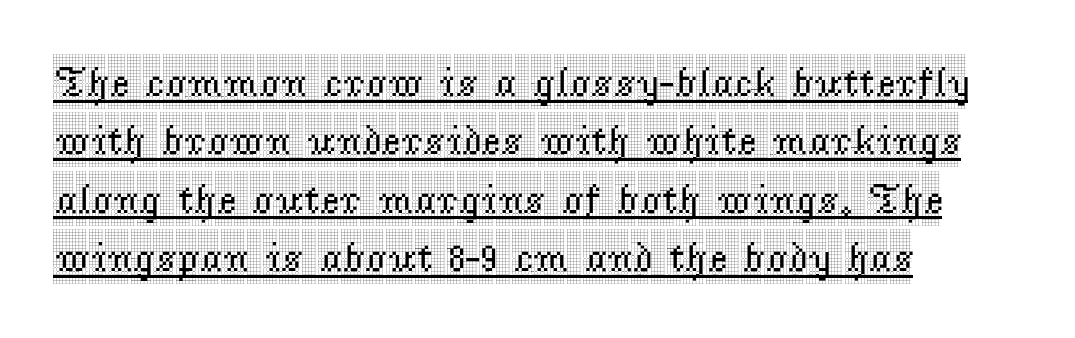
{"serif": "yes", "italic": "no", "width": "condensed", "x_height": "large", "monospaced": "no", "underline": "yes", "align": "left", "line_spacing": "normal", "line_spacing_ratio": 1.39, "letter_spacing": "normal", "letter_spacing_em": 0.0, "glyph_px": 42}
